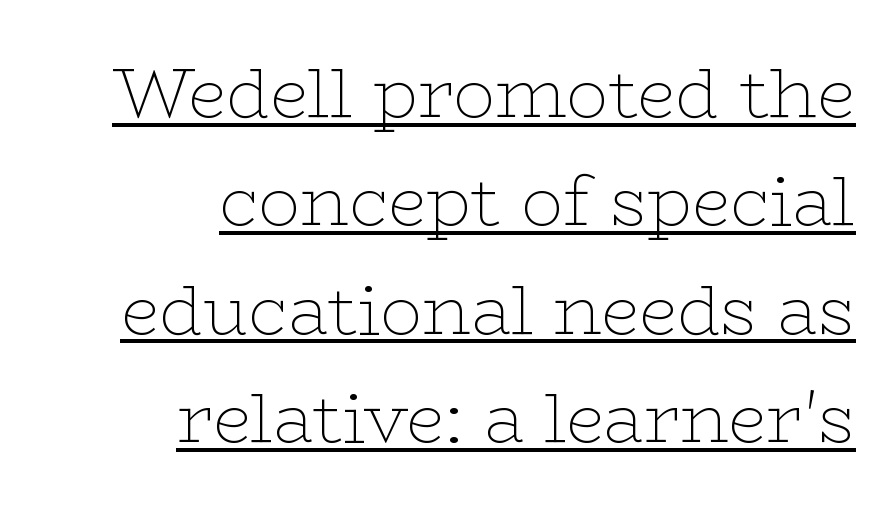
The image shows 69 px thin, wide serif type, upright; set right-aligned, normal line spacing (1.57x), normal letter spacing, underlined; low stroke contrast and a medium x-height.
